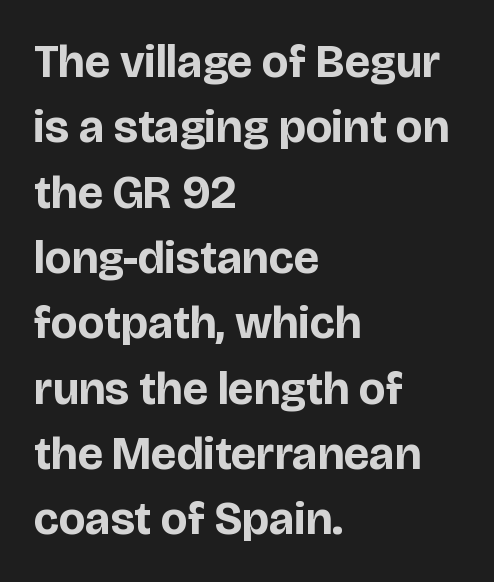
Rows of type keep a routine distance in the vertical direction. The font's upright variant was chosen for this text. Note the varied advance widths — an 'i' is clearly narrower than an 'm'. Nope, no serifs anywhere on these letters. The paragraph shown leans on its left margin.
